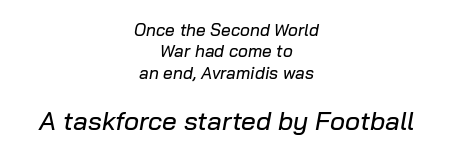
{"italic": "yes", "lean": "right", "slant_degrees": 10, "underline": "no", "align": "center", "line_spacing": "normal", "line_spacing_ratio": 1.26, "letter_spacing": "normal", "letter_spacing_em": 0.0, "larger_block": "second", "size_ratio": 1.53, "glyph_px": 26}
